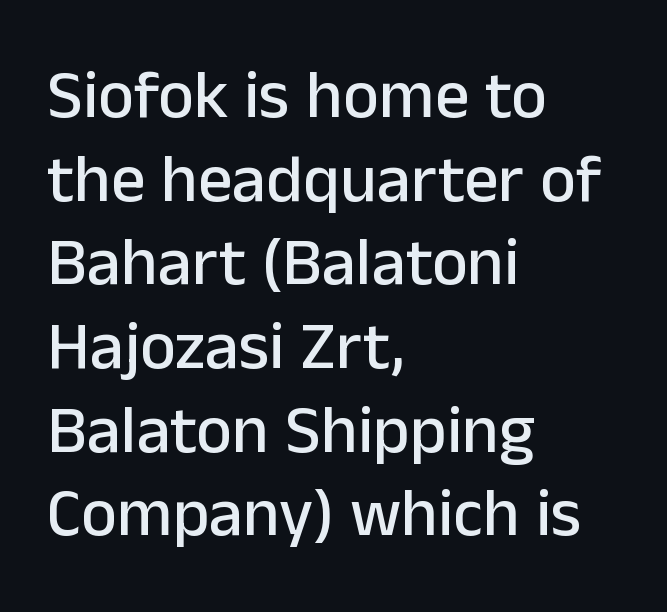
{"serif": "no", "italic": "no", "width": "normal", "stroke_contrast": "low", "x_height": "medium", "monospaced": "no", "underline": "no", "align": "left", "line_spacing_ratio": 1.23, "letter_spacing": "normal", "letter_spacing_em": 0.0, "glyph_px": 68}
